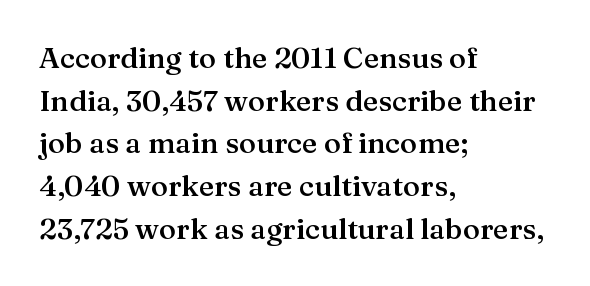
{"serif": "yes", "italic": "no", "bold": "semi", "weight": "semibold", "width": "normal", "stroke_contrast": "medium", "x_height": "medium", "monospaced": "no", "underline": "no", "align": "left", "line_spacing": "normal", "line_spacing_ratio": 1.47, "letter_spacing": "normal", "letter_spacing_em": 0.0, "glyph_px": 29}
